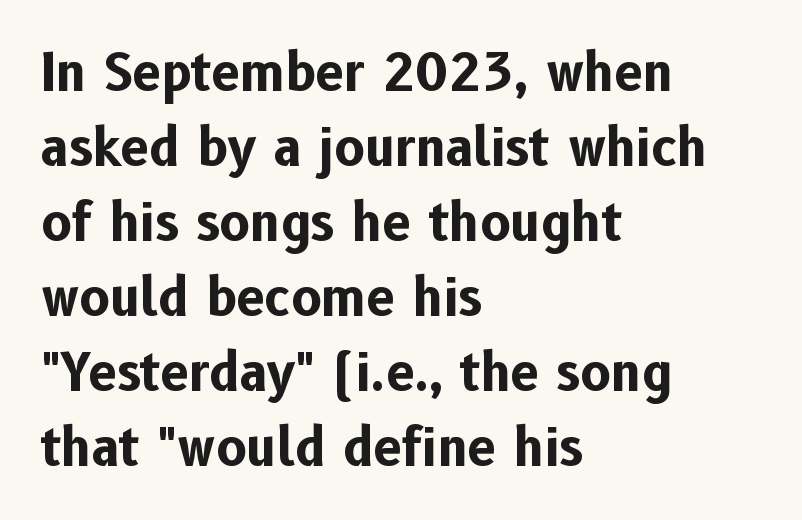
Q: Is the text bold? A: Yes.
Q: Is the text italic (slanted)? A: No, it is upright.
Q: Is the typeface a serif or a sans-serif typeface? A: Sans-serif.
Q: Is the text underlined? A: No.
Q: How is the paragraph aligned? A: Left-aligned.
Q: Is the spacing between letters normal or unusually wide? A: Normal.
Q: Is the spacing between lines tight, normal or loose? A: Normal.
Q: Width (condensed, normal, or wide)? A: Normal.
Q: Stroke contrast? A: Low.
Q: x-height? A: Medium.
Q: Monospaced? A: No.
